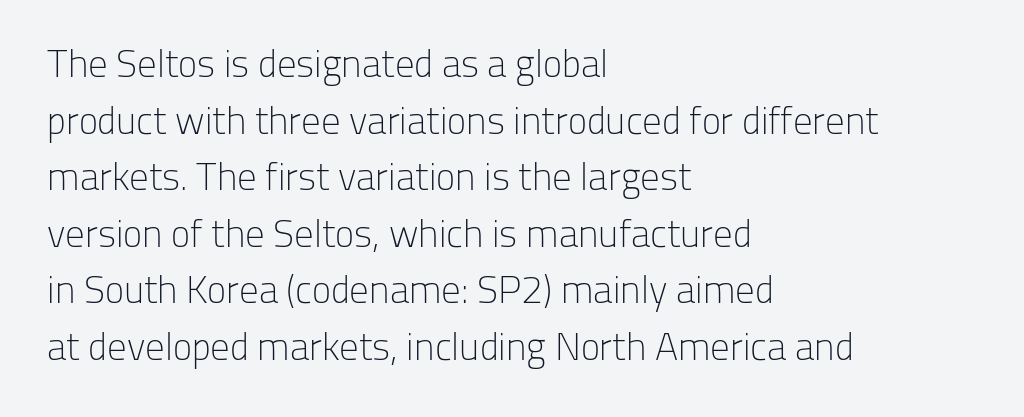
Each line starts at the same left margin while the right side varies. On a weight scale, this lands at 450 or below. A bare baseline throughout the passage. The space between consecutive lines is moderate. The line texture is even and compact thanks to regular tracking. Here the designer chose a conventional face with non-uniform glyph widths.
